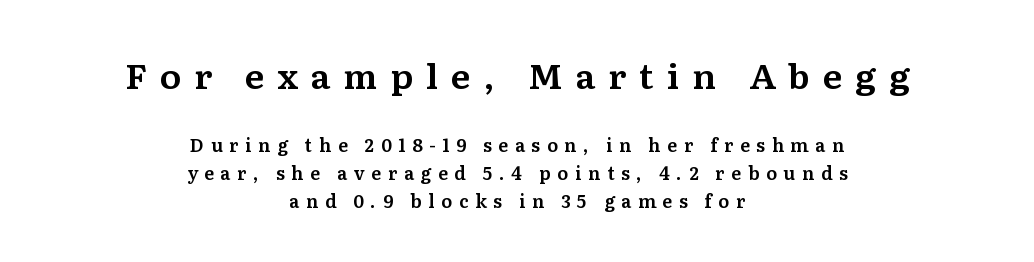
Q: Is the text italic (slanted)? A: No, it is upright.
Q: Is the typeface a serif or a sans-serif typeface? A: Serif.
Q: Is the text underlined? A: No.
Q: How is the paragraph aligned? A: Centered.
Q: Is the spacing between letters normal or unusually wide? A: Unusually wide.
Q: Is the spacing between lines tight, normal or loose? A: Normal.
Q: Which block of text is set in a larger size, the first (top) or the second (bottom)? A: The first (top) one.
Q: Width (condensed, normal, or wide)? A: Normal.
Q: Stroke contrast? A: Medium.
Q: x-height? A: Medium.
Q: Monospaced? A: No.
